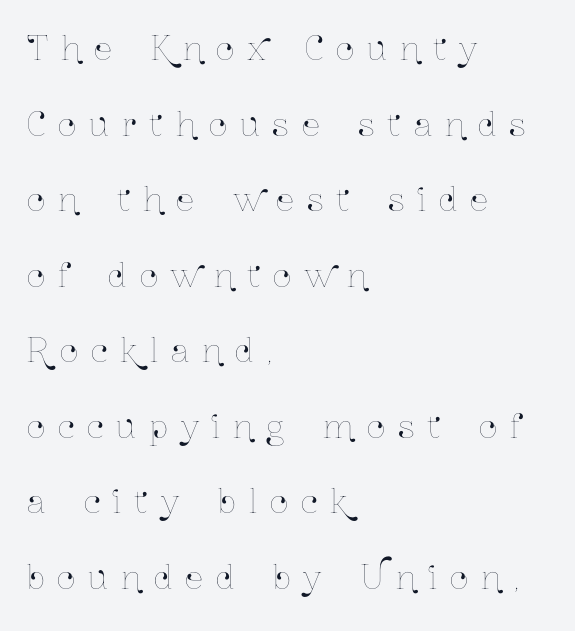
{"italic": "no", "width": "condensed", "stroke_contrast": "low", "x_height": "medium", "monospaced": "no", "underline": "no", "align": "left", "line_spacing": "loose", "line_spacing_ratio": 2.36, "letter_spacing": "wide", "letter_spacing_em": 0.41, "glyph_px": 32}
